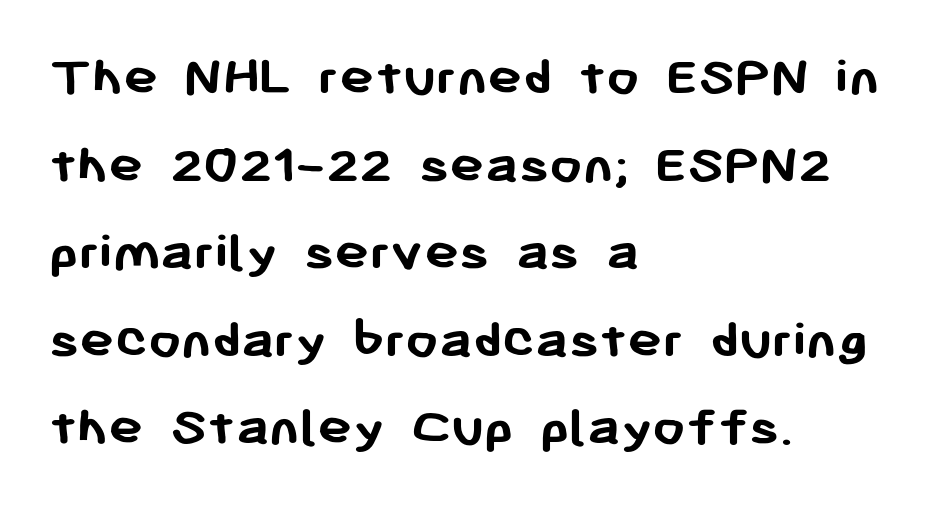
Tracking here is standard; glyphs follow each other at the usual distance. A dark, heavy texture on the line: the type is bold. The passage shown is typeset with a sans-serif family. Characters remain perfectly vertical along every line.
